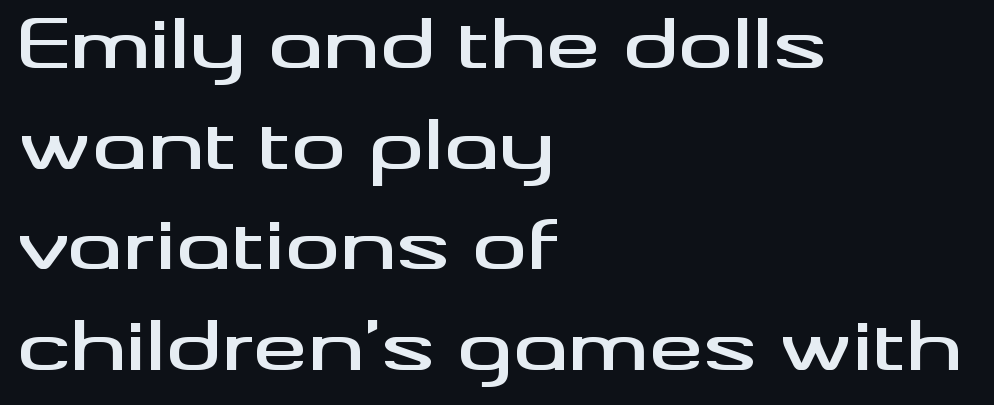
The image shows 68 px wide sans-serif type, upright; set left-aligned, normal line spacing (1.48x), normal letter spacing, not underlined; medium stroke contrast and a small x-height.
